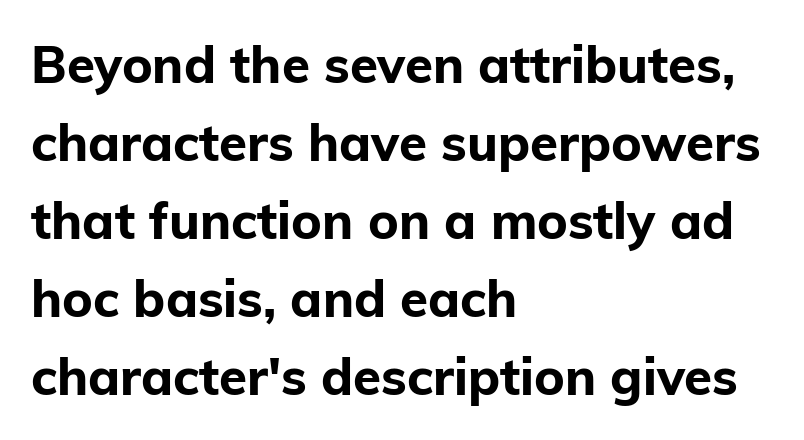
The strokes are fattened all the way to bold. Anything drawn beneath the words? Only blank space. Classification — sans serif. The letterforms sit shoulder to shoulder at normal distance.
